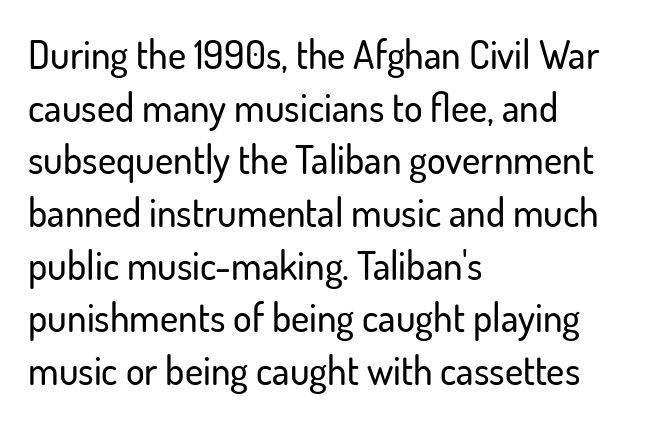
{"serif": "no", "italic": "no", "width": "normal", "stroke_contrast": "low", "x_height": "small", "monospaced": "no", "underline": "no", "align": "left", "line_spacing": "normal", "line_spacing_ratio": 1.35, "letter_spacing": "normal", "letter_spacing_em": 0.0, "glyph_px": 39}
